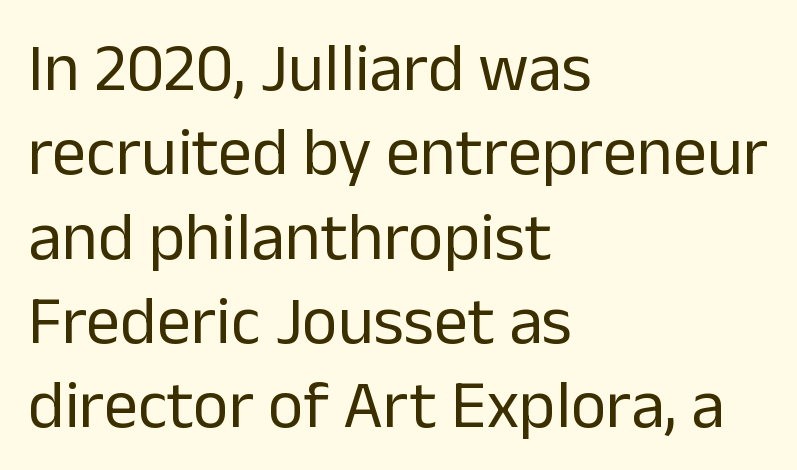
This reads as an unemphasized weight, regular at the heaviest. The type sits square on the baseline with zero lean. Check where the strokes stop: nothing finishes them off — pure sans. No word sits above an underline. Looks like regular typesetting: each glyph gets only the width it needs. The compositor pushed each line to the left boundary.
